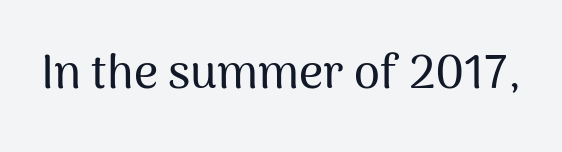
Q: Is the text italic (slanted)? A: No, it is upright.
Q: Is the typeface a serif or a sans-serif typeface? A: Sans-serif.
Q: Is the text underlined? A: No.
Q: Is the spacing between letters normal or unusually wide? A: Normal.
Q: Width (condensed, normal, or wide)? A: Normal.
Q: Stroke contrast? A: Medium.
Q: x-height? A: Medium.
Q: Monospaced? A: No.
